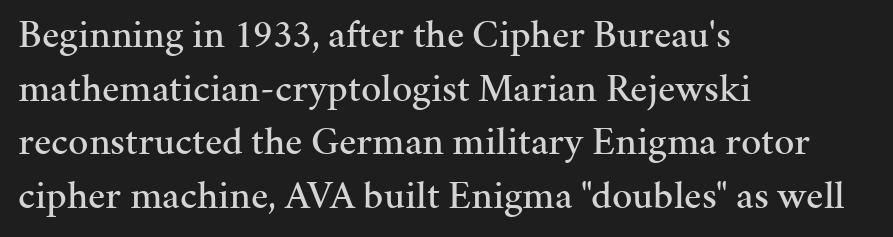
Q: Is the text italic (slanted)? A: No, it is upright.
Q: Is the typeface a serif or a sans-serif typeface? A: Serif.
Q: Is the text underlined? A: No.
Q: How is the paragraph aligned? A: Left-aligned.
Q: Is the spacing between letters normal or unusually wide? A: Normal.
Q: Is the spacing between lines tight, normal or loose? A: Normal.
Q: Width (condensed, normal, or wide)? A: Normal.
Q: Stroke contrast? A: Medium.
Q: x-height? A: Medium.
Q: Monospaced? A: No.
